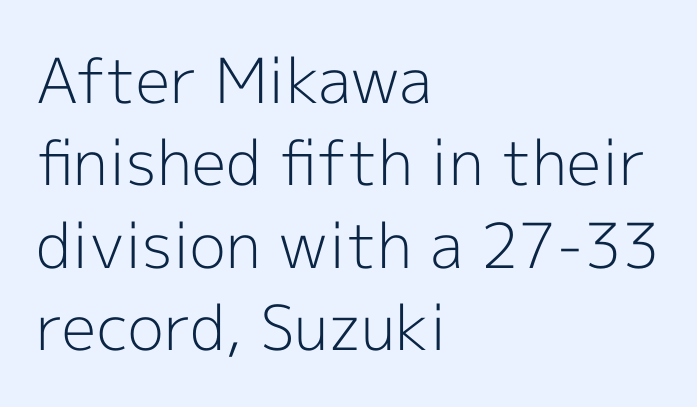
The image shows 62 px light sans-serif type, upright; set left-aligned, normal line spacing (1.33x), normal letter spacing, not underlined; a medium x-height.
